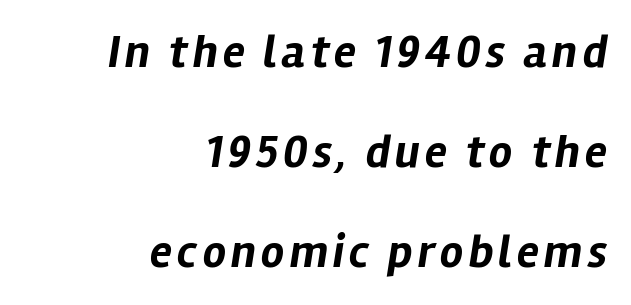
{"italic": "yes", "lean": "right", "slant_degrees": 12, "bold": "yes", "weight": "bold", "width": "normal", "stroke_contrast": "low", "x_height": "medium", "monospaced": "no", "underline": "no", "align": "right", "line_spacing": "loose", "line_spacing_ratio": 2.17, "glyph_px": 46}
